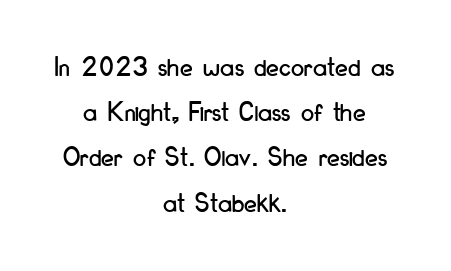
The image shows 29 px condensed sans-serif type, upright; set centered, normal line spacing (1.56x), normal letter spacing, not underlined; low stroke contrast and a small x-height.
